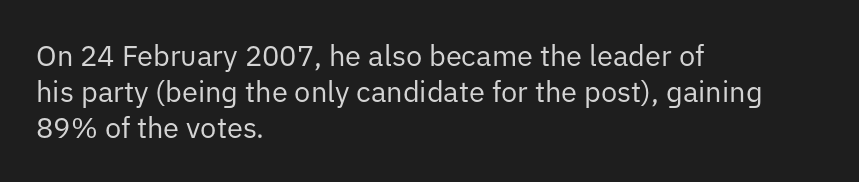
The image shows 29 px regular-weight sans-serif type, upright; set left-aligned, line spacing 1.24x, normal letter spacing, not underlined; low stroke contrast and a medium x-height.
